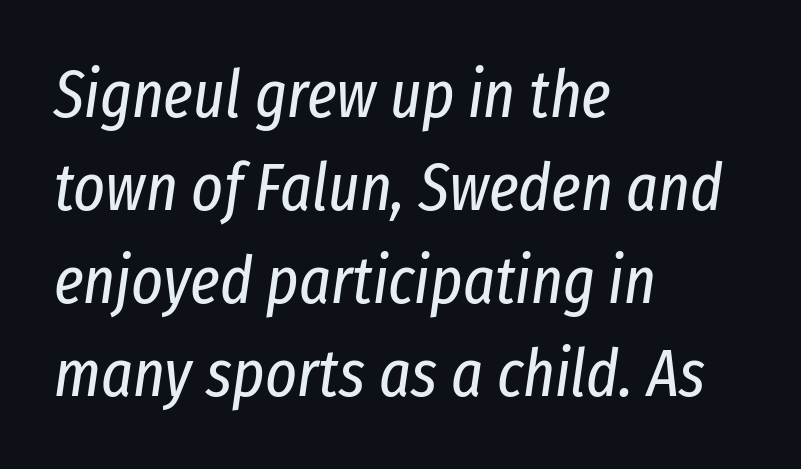
{"italic": "yes", "lean": "right", "slant_degrees": 8, "bold": "no", "weight": "regular", "width": "condensed", "stroke_contrast": "low", "x_height": "medium", "monospaced": "no", "underline": "no", "align": "left", "line_spacing": "normal", "line_spacing_ratio": 1.39, "letter_spacing": "normal", "letter_spacing_em": 0.0, "glyph_px": 67}
